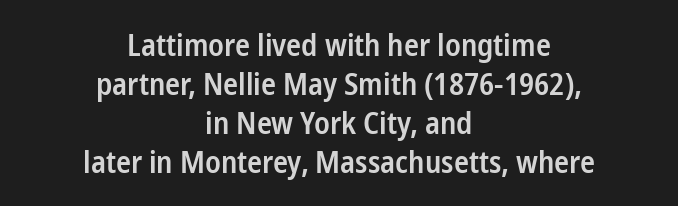
{"serif": "no", "italic": "no", "bold": "semi", "weight": "semibold", "width": "condensed", "stroke_contrast": "low", "x_height": "medium", "monospaced": "no", "underline": "no", "align": "center", "line_spacing": "normal", "line_spacing_ratio": 1.26, "letter_spacing": "normal", "letter_spacing_em": 0.0, "glyph_px": 31}
